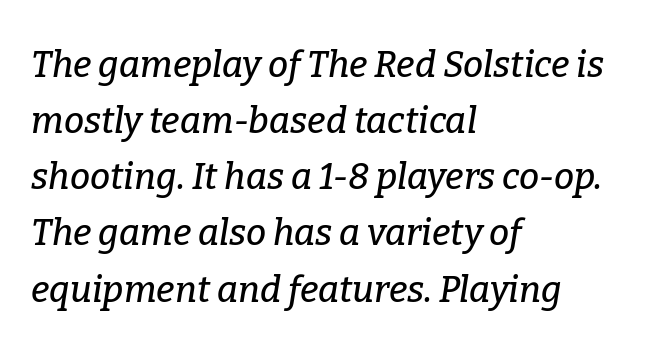
Q: Is the text italic (slanted)? A: Yes, it leans right by about 9 degrees.
Q: Is the typeface a serif or a sans-serif typeface? A: Serif.
Q: Is the text underlined? A: No.
Q: How is the paragraph aligned? A: Left-aligned.
Q: Is the spacing between letters normal or unusually wide? A: Normal.
Q: Is the spacing between lines tight, normal or loose? A: Normal.
Q: Width (condensed, normal, or wide)? A: Normal.
Q: Stroke contrast? A: Low.
Q: x-height? A: Medium.
Q: Monospaced? A: No.
